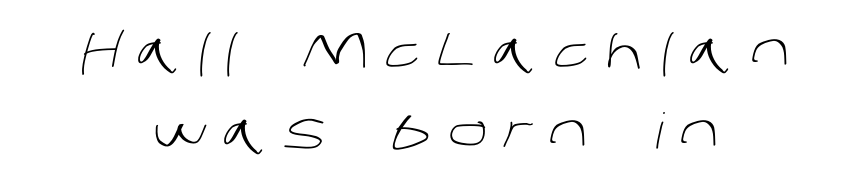
Clear beneath every line of the passage. Is this a sans? Yes — the strokes have no serifs. The passage shown has open, widely tracked lettering throughout. The passage shown is typed in a proportional face where columns would drift. The rag falls on both sides of this text block equally. Each stroke keeps to a modest, everyday thickness or less.
